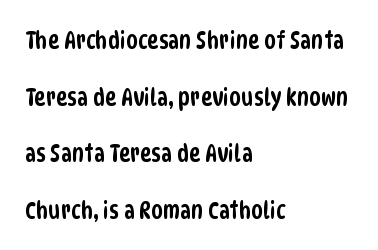
The image shows 24 px text type; set left-aligned, loose line spacing (2.36x), normal letter spacing, not underlined.
